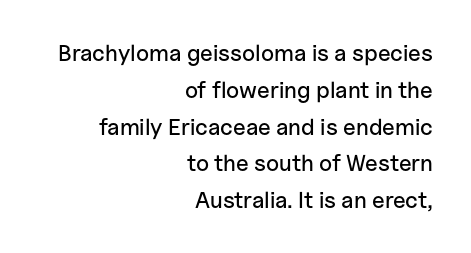
Default kerning and tracking; the words read as compact shapes. Line endings align vertically; line beginnings do not. Descenders hang freely into open space. Compared with typical paragraphs, the rows here are spaced about the same. The font's upright variant was chosen for this text.
